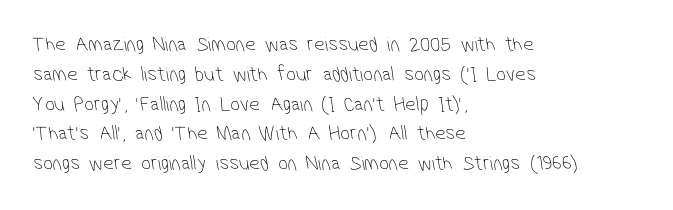
{"bold": "no", "underline": "no", "align": "left", "line_spacing": "normal", "line_spacing_ratio": 1.42, "letter_spacing": "normal", "letter_spacing_em": 0.0, "glyph_px": 21}
